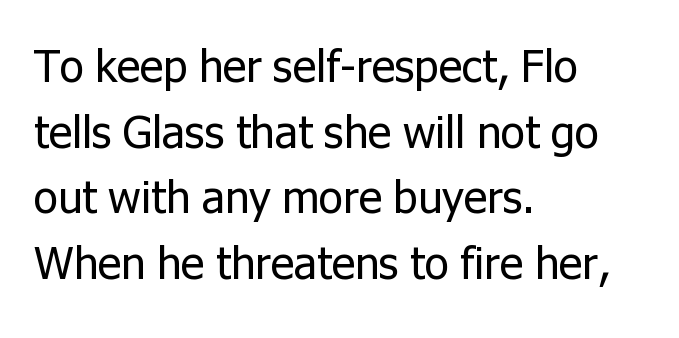
{"serif": "no", "italic": "no", "bold": "no", "weight": "regular", "width": "normal", "stroke_contrast": "low", "x_height": "medium", "monospaced": "no", "underline": "no", "align": "left", "line_spacing": "normal", "line_spacing_ratio": 1.46, "letter_spacing": "normal", "letter_spacing_em": 0.0, "glyph_px": 45}
